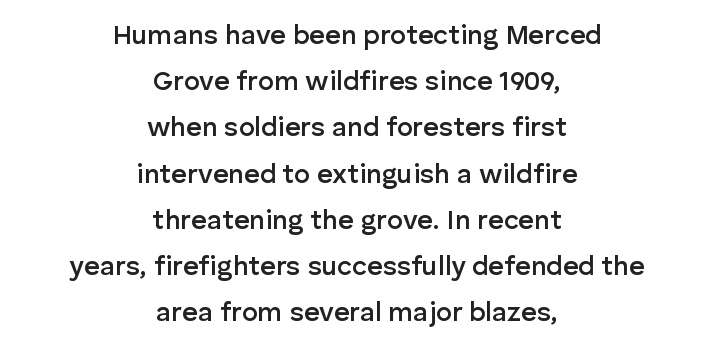
{"italic": "no", "bold": "semi", "underline": "no", "align": "center", "line_spacing_ratio": 1.71, "letter_spacing": "normal", "letter_spacing_em": 0.0, "glyph_px": 27}
